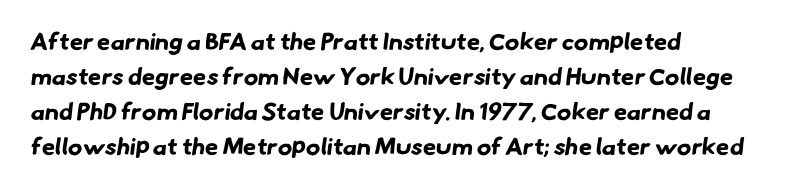
Q: Is the text bold? A: Yes.
Q: Is the text underlined? A: No.
Q: How is the paragraph aligned? A: Left-aligned.
Q: Is the spacing between letters normal or unusually wide? A: Normal.
Q: Is the spacing between lines tight, normal or loose? A: Normal.
